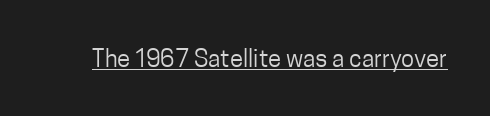
Q: Is the text bold? A: No.
Q: Is the text italic (slanted)? A: No, it is upright.
Q: Is the text underlined? A: Yes.
Q: Is the spacing between letters normal or unusually wide? A: Normal.
